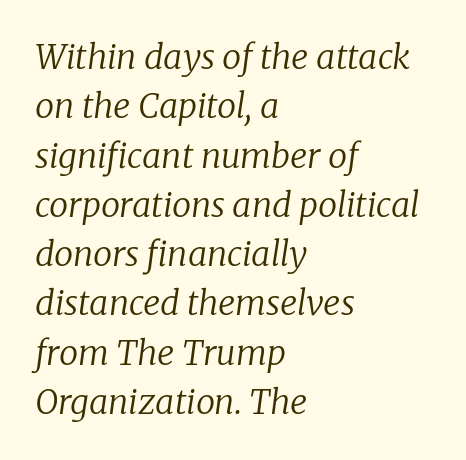
{"serif": "yes", "italic": "yes", "lean": "right", "slant_degrees": 8, "bold": "no", "weight": "regular", "width": "normal", "stroke_contrast": "low", "x_height": "medium", "monospaced": "no", "underline": "no", "align": "left", "line_spacing": "normal", "line_spacing_ratio": 1.45, "letter_spacing": "normal", "letter_spacing_em": 0.0, "glyph_px": 34}
